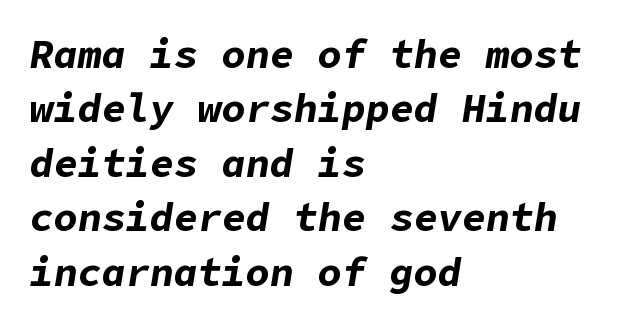
Q: Is the text bold? A: Yes.
Q: Is the text italic (slanted)? A: Yes, it leans right by about 9 degrees.
Q: Is the text underlined? A: No.
Q: How is the paragraph aligned? A: Left-aligned.
Q: Is the spacing between letters normal or unusually wide? A: Normal.
Q: Is the spacing between lines tight, normal or loose? A: Normal.
Q: Width (condensed, normal, or wide)? A: Normal.
Q: Stroke contrast? A: Low.
Q: x-height? A: Medium.
